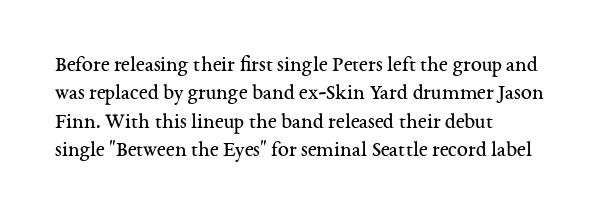
Q: Is the text bold? A: No.
Q: Is the text italic (slanted)? A: No, it is upright.
Q: Is the text underlined? A: No.
Q: How is the paragraph aligned? A: Left-aligned.
Q: Is the spacing between letters normal or unusually wide? A: Normal.
Q: Is the spacing between lines tight, normal or loose? A: Normal.
